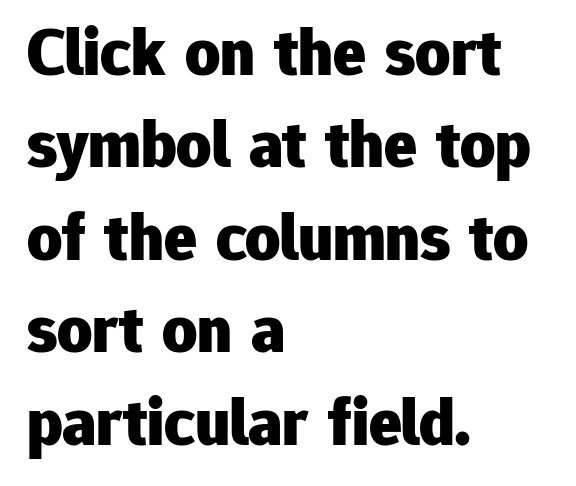
Q: Is the text bold? A: Yes.
Q: Is the text italic (slanted)? A: No, it is upright.
Q: Is the typeface a serif or a sans-serif typeface? A: Sans-serif.
Q: Is the text underlined? A: No.
Q: How is the paragraph aligned? A: Left-aligned.
Q: Is the spacing between letters normal or unusually wide? A: Normal.
Q: Is the spacing between lines tight, normal or loose? A: Normal.
Q: Width (condensed, normal, or wide)? A: Normal.
Q: Stroke contrast? A: Low.
Q: x-height? A: Medium.
Q: Monospaced? A: No.
